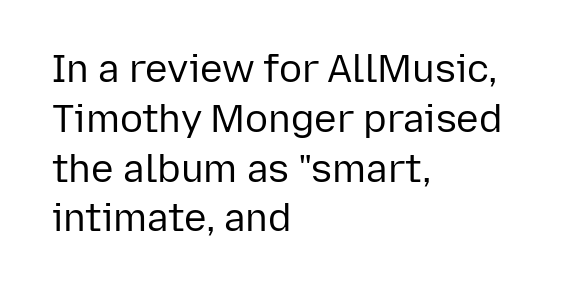
{"serif": "no", "italic": "no", "bold": "no", "weight": "regular", "width": "normal", "stroke_contrast": "low", "x_height": "medium", "monospaced": "no", "underline": "no", "align": "left", "line_spacing": "normal", "line_spacing_ratio": 1.31, "letter_spacing": "normal", "letter_spacing_em": 0.0, "glyph_px": 38}
